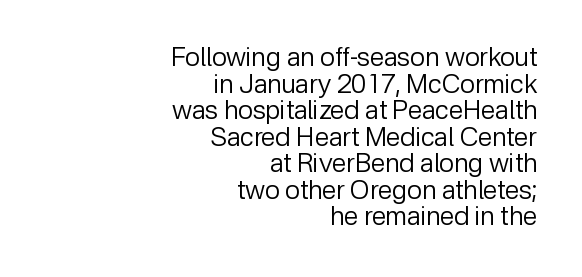
Check under the words: just untouched page. The letters look calm and open, with moderate or lighter stems. Every stem runs plumb, perpendicular to the baseline. The lines in this sample share a right terminus and differ only in where they begin. Nothing unusual about the tracking: characters are spaced as the font intends. In terms of leading, this rendering errs on the cramped side.
